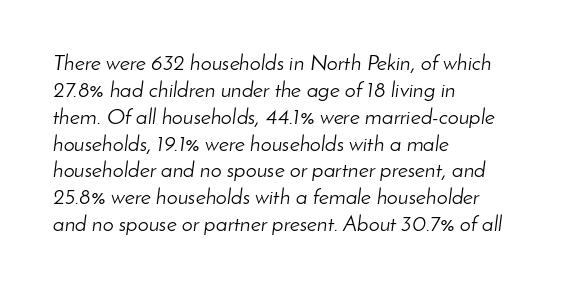
Q: Is the text bold? A: No.
Q: Is the text italic (slanted)? A: Yes, it leans right by about 8 degrees.
Q: Is the text underlined? A: No.
Q: How is the paragraph aligned? A: Left-aligned.
Q: Is the spacing between letters normal or unusually wide? A: Normal.
